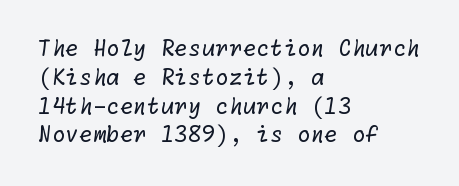
The image shows 22 px text type; set left-aligned, normal line spacing (1.31x), normal letter spacing, not underlined.
